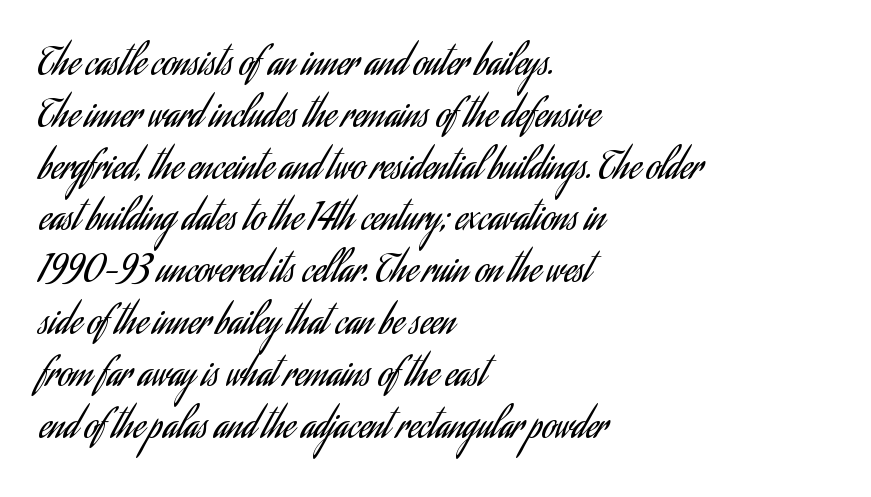
Q: Is the text bold? A: No.
Q: Is the text italic (slanted)? A: Yes.
Q: Is the typeface a serif or a sans-serif typeface? A: Sans-serif.
Q: Is the text underlined? A: No.
Q: How is the paragraph aligned? A: Left-aligned.
Q: Is the spacing between letters normal or unusually wide? A: Normal.
Q: Is the spacing between lines tight, normal or loose? A: Normal.
Q: Width (condensed, normal, or wide)? A: Condensed.
Q: Stroke contrast? A: Low.
Q: x-height? A: Small.
Q: Monospaced? A: No.
